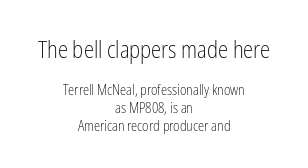
Q: Is the text bold? A: No.
Q: Is the text italic (slanted)? A: No, it is upright.
Q: Is the text underlined? A: No.
Q: How is the paragraph aligned? A: Centered.
Q: Is the spacing between letters normal or unusually wide? A: Normal.
Q: Is the spacing between lines tight, normal or loose? A: Normal.
Q: Which block of text is set in a larger size, the first (top) or the second (bottom)? A: The first (top) one.
